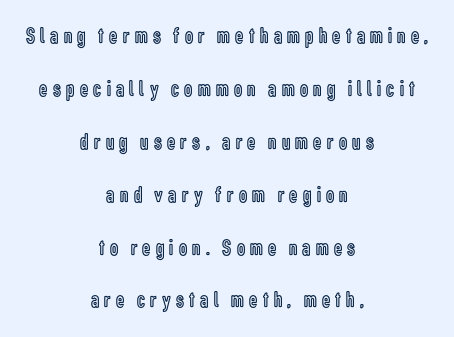
The image shows 23 px text type, upright; set centered, loose line spacing (2.3x), unusually wide letter spacing (+0.23 em), not underlined.
